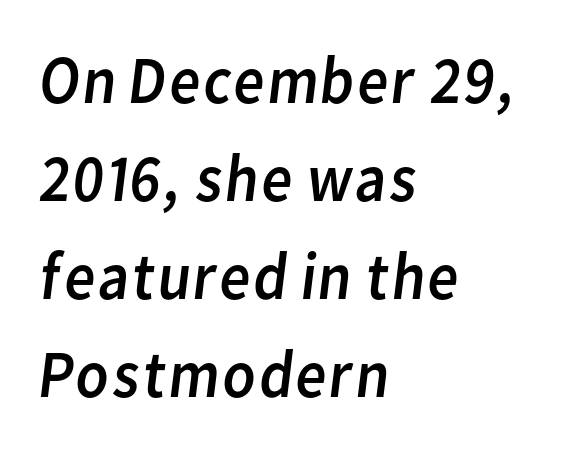
The image shows 68 px regular-weight sans-serif type; set left-aligned, normal line spacing (1.44x), normal letter spacing, not underlined; low stroke contrast and a medium x-height.
